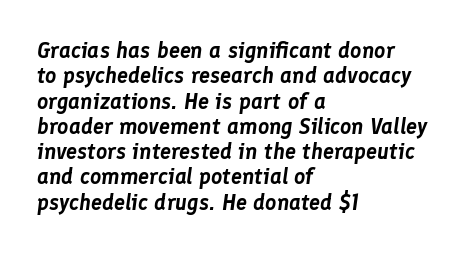
Q: Is the text italic (slanted)? A: Yes, it leans right by about 8 degrees.
Q: Is the text underlined? A: No.
Q: How is the paragraph aligned? A: Left-aligned.
Q: Is the spacing between letters normal or unusually wide? A: Normal.
Q: Is the spacing between lines tight, normal or loose? A: Tight.
